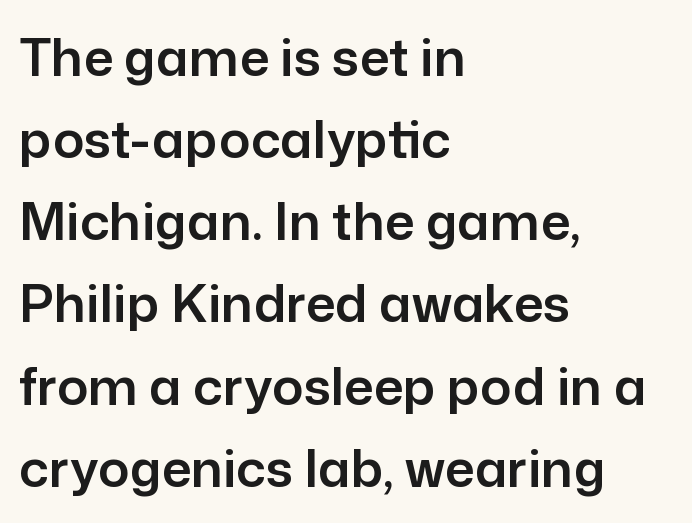
{"serif": "no", "italic": "no", "width": "normal", "stroke_contrast": "low", "x_height": "medium", "monospaced": "no", "underline": "no", "align": "left", "line_spacing": "normal", "line_spacing_ratio": 1.58, "letter_spacing": "normal", "letter_spacing_em": 0.0, "glyph_px": 52}
